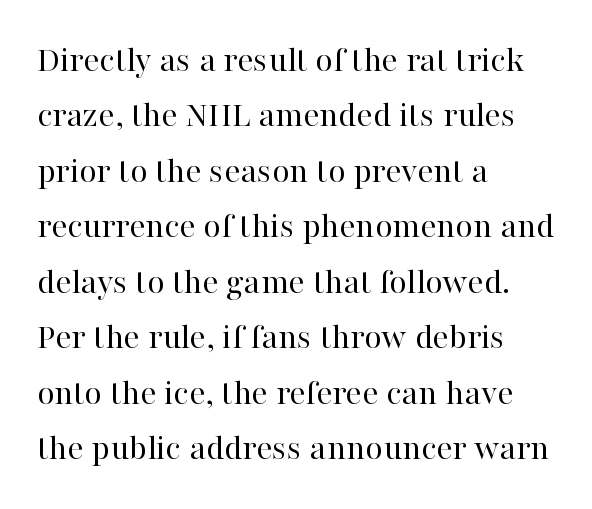
Honestly, the row spacing looks completely unremarkable. The typography opts for an upright posture over an oblique one. Proportional: the letters do not fall into vertical columns. The typesetting does not lean heavy: it is not bold.
